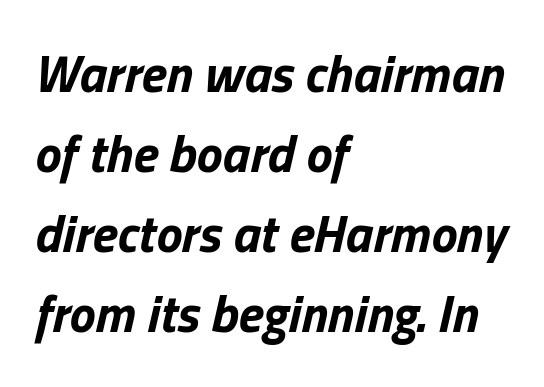
Q: Is the text bold? A: Yes.
Q: Is the text italic (slanted)? A: Yes, it leans right by about 13 degrees.
Q: Is the text underlined? A: No.
Q: How is the paragraph aligned? A: Left-aligned.
Q: Is the spacing between letters normal or unusually wide? A: Normal.
Q: Is the spacing between lines tight, normal or loose? A: Normal.
Q: Width (condensed, normal, or wide)? A: Normal.
Q: Stroke contrast? A: Low.
Q: x-height? A: Medium.
Q: Monospaced? A: No.
